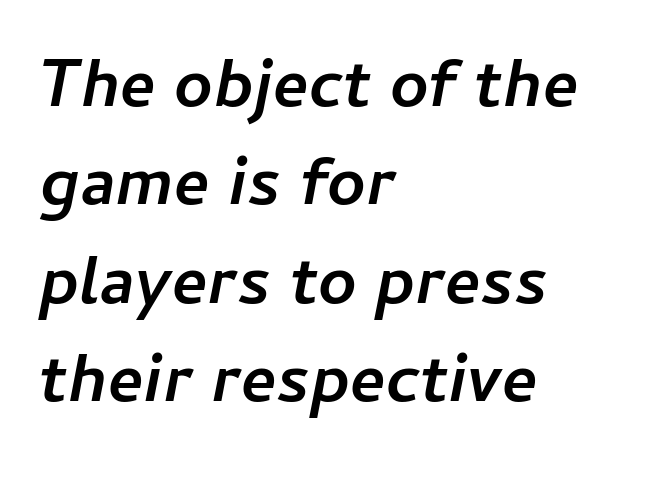
The image shows 67 px semibold type, italic (leaning right); set left-aligned, normal line spacing (1.47x), normal letter spacing, not underlined; low stroke contrast and a medium x-height.
